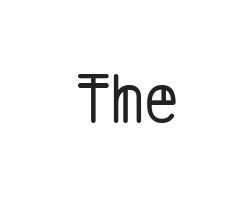
Q: Is the typeface a serif or a sans-serif typeface? A: Sans-serif.
Q: Is the text underlined? A: No.
Q: Is the spacing between letters normal or unusually wide? A: Normal.
Q: Width (condensed, normal, or wide)? A: Condensed.
Q: Stroke contrast? A: Low.
Q: x-height? A: Medium.
Q: Monospaced? A: No.
